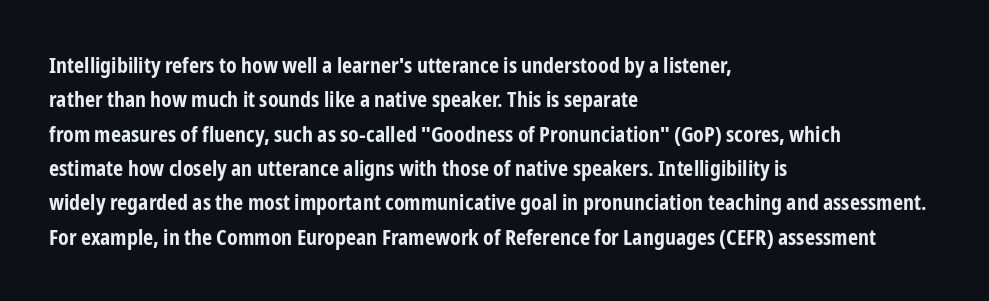
{"italic": "no", "bold": "yes", "underline": "no", "align": "left", "line_spacing": "normal", "line_spacing_ratio": 1.56, "letter_spacing": "normal", "letter_spacing_em": 0.0, "glyph_px": 22}
